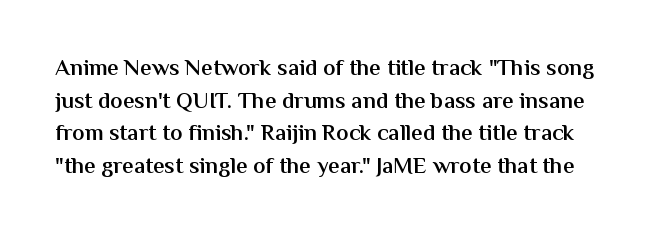
The image shows 23 px text type, upright; set normal line spacing (1.42x), normal letter spacing, not underlined.
